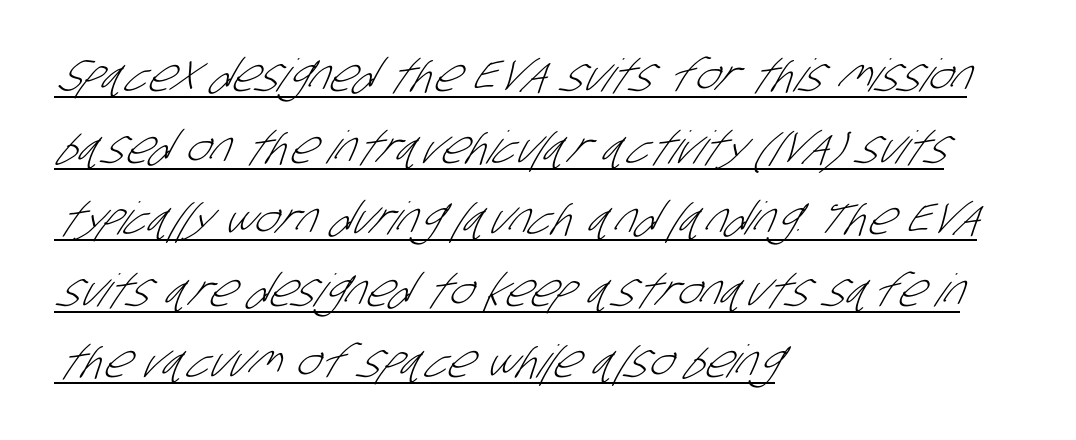
Q: Is the text bold? A: No.
Q: Is the typeface a serif or a sans-serif typeface? A: Sans-serif.
Q: Is the text underlined? A: Yes.
Q: How is the paragraph aligned? A: Left-aligned.
Q: Is the spacing between letters normal or unusually wide? A: Normal.
Q: Is the spacing between lines tight, normal or loose? A: Normal.
Q: Width (condensed, normal, or wide)? A: Condensed.
Q: Stroke contrast? A: Low.
Q: x-height? A: Large.
Q: Monospaced? A: No.
